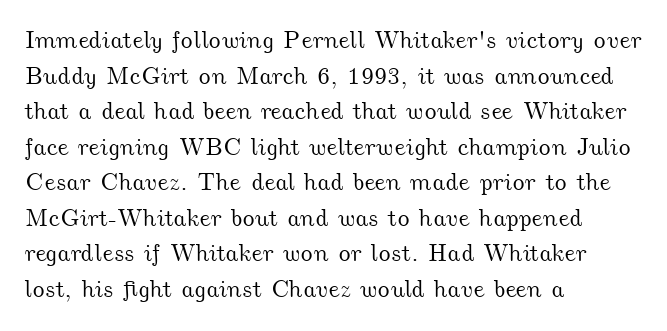
The image shows 24 px text type; set left-aligned, normal line spacing (1.48x), normal letter spacing, not underlined.
